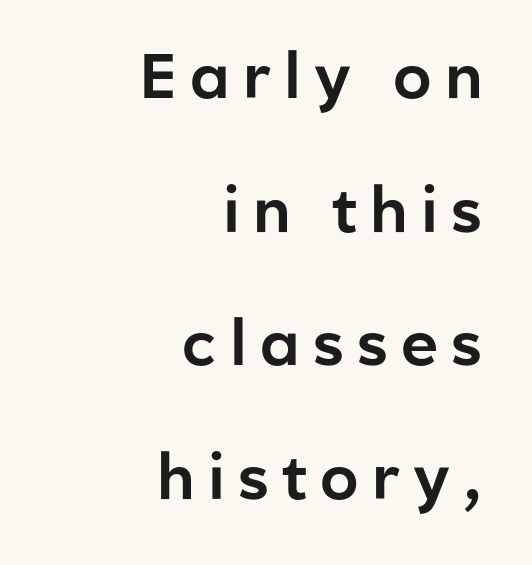
The face used here is proportionally spaced, like ordinary book or web type. Upright lettering throughout. Notice how the passage keeps a crisp vertical edge on the right only. Words appear elongated and porous because spacing is wide.
